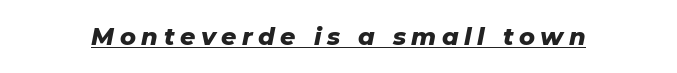
Caption: bold face, heavy strokes. The typography opts for an oblique posture over an upright one. Substantial extra tracking has been applied to these lines. The rendering uses the underline text-decoration.
